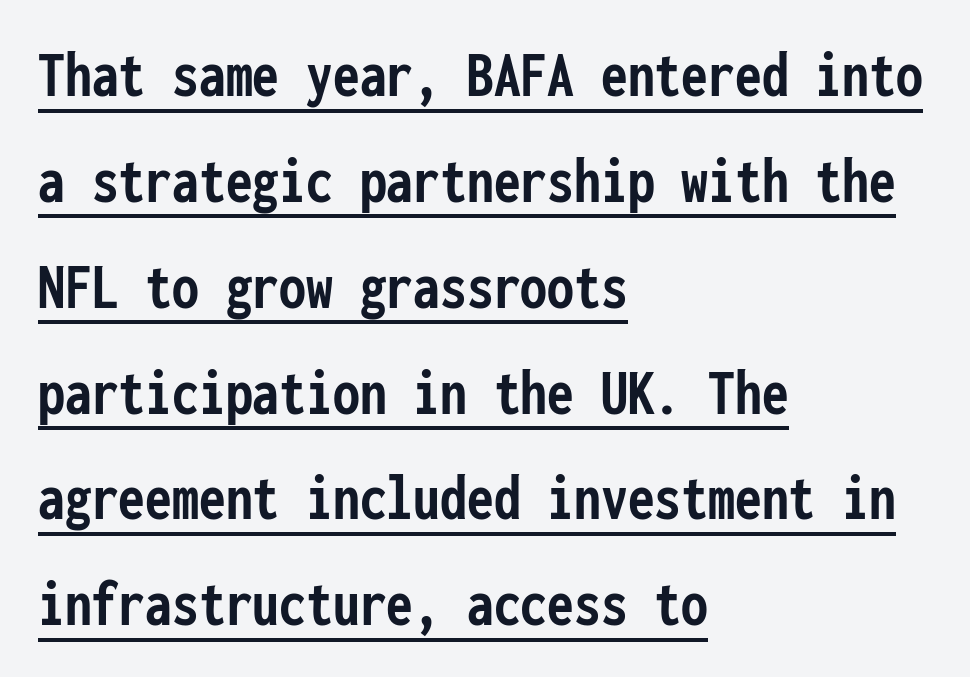
The image shows 67 px semibold, condensed sans-serif type, upright, monospaced; set left-aligned, normal line spacing (1.58x), normal letter spacing, underlined; low stroke contrast and a medium x-height.
